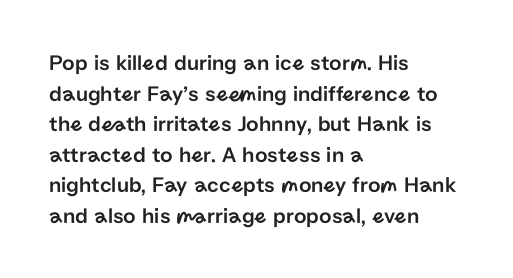
If you drew a line through each stem, it would be perfectly vertical. Honestly, the letter spacing is just normal — you wouldn't notice it. The words here are not underlined. Notice how the passage keeps a crisp vertical edge on the left only. Interline gaps are of average width in this sample.
